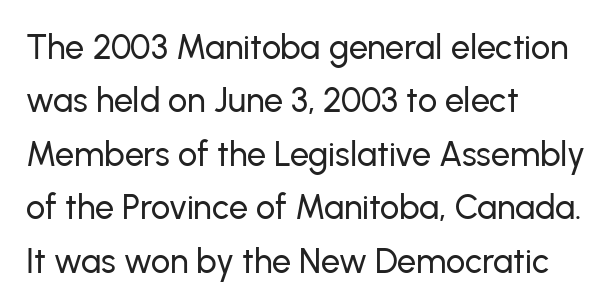
Q: Is the text italic (slanted)? A: No, it is upright.
Q: Is the typeface a serif or a sans-serif typeface? A: Sans-serif.
Q: Is the text underlined? A: No.
Q: How is the paragraph aligned? A: Left-aligned.
Q: Is the spacing between letters normal or unusually wide? A: Normal.
Q: Is the spacing between lines tight, normal or loose? A: Normal.
Q: Width (condensed, normal, or wide)? A: Normal.
Q: Stroke contrast? A: Low.
Q: x-height? A: Medium.
Q: Monospaced? A: No.
